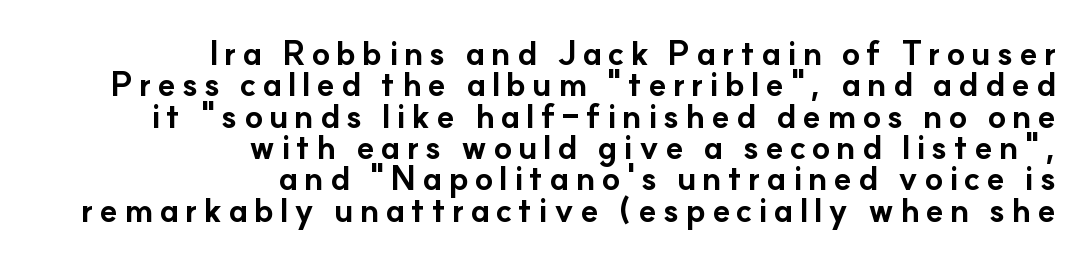
Serif or sans? Sans — the stroke terminals are bare. Whoever set this chose condensed vertical rhythm over breathing room. Varying glyph widths throughout — classic text-font behaviour. Every letter is thick-stroked: bold, no question.
